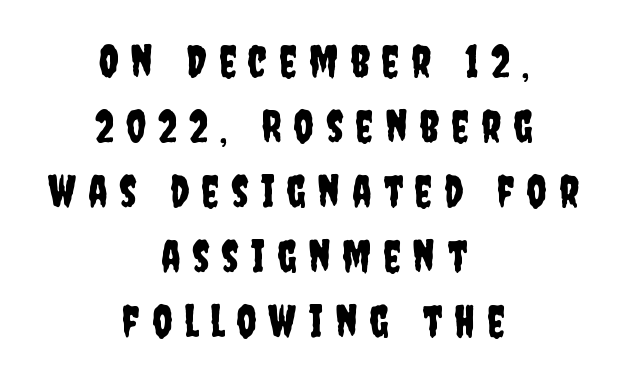
The letters advance in unequal steps, a hallmark of proportional type. The type is letterspaced generously, with wide tracking. The type family on display is of the sans-serif kind. One-word summary of the alignment: center. Posture: upright roman.
